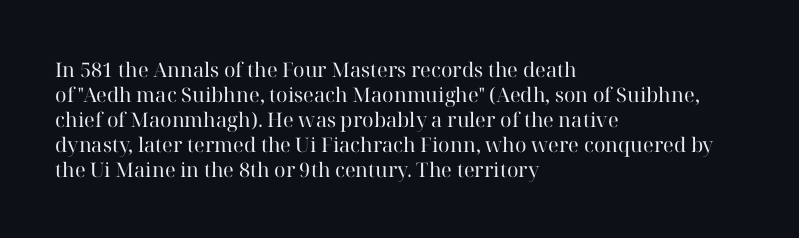
Q: Is the text bold? A: No.
Q: Is the text italic (slanted)? A: No, it is upright.
Q: Is the text underlined? A: No.
Q: How is the paragraph aligned? A: Left-aligned.
Q: Is the spacing between letters normal or unusually wide? A: Normal.
Q: Is the spacing between lines tight, normal or loose? A: Normal.
